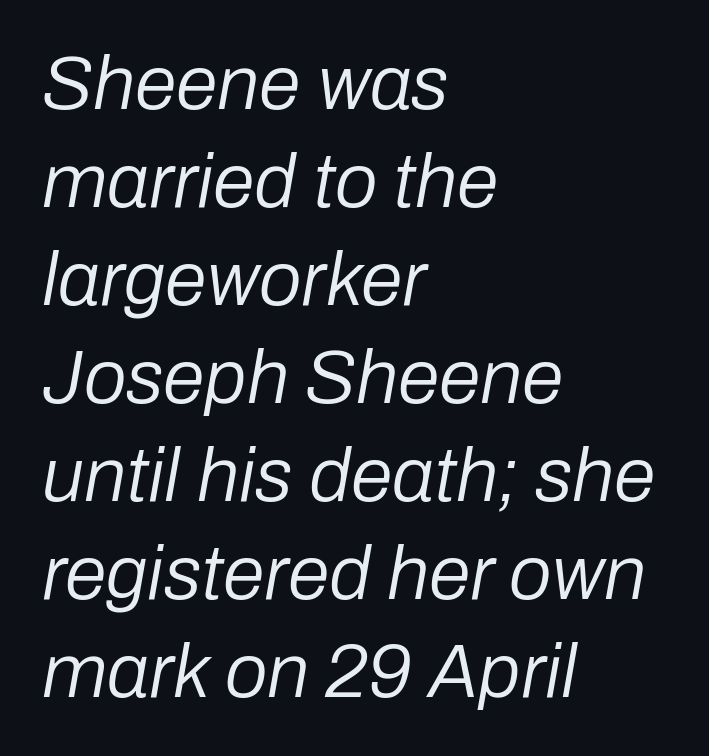
{"italic": "yes", "lean": "right", "slant_degrees": 10, "bold": "no", "weight": "regular", "width": "normal", "stroke_contrast": "low", "x_height": "medium", "monospaced": "no", "underline": "no", "align": "left", "line_spacing": "normal", "line_spacing_ratio": 1.29, "letter_spacing": "normal", "letter_spacing_em": 0.0, "glyph_px": 76}
